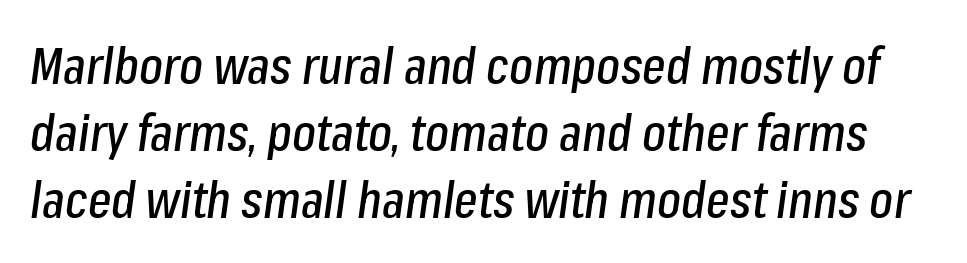
Q: Is the text italic (slanted)? A: Yes, it leans right by about 8 degrees.
Q: Is the text underlined? A: No.
Q: Is the spacing between letters normal or unusually wide? A: Normal.
Q: Is the spacing between lines tight, normal or loose? A: Normal.
Q: Width (condensed, normal, or wide)? A: Condensed.
Q: Stroke contrast? A: Low.
Q: x-height? A: Medium.
Q: Monospaced? A: No.
